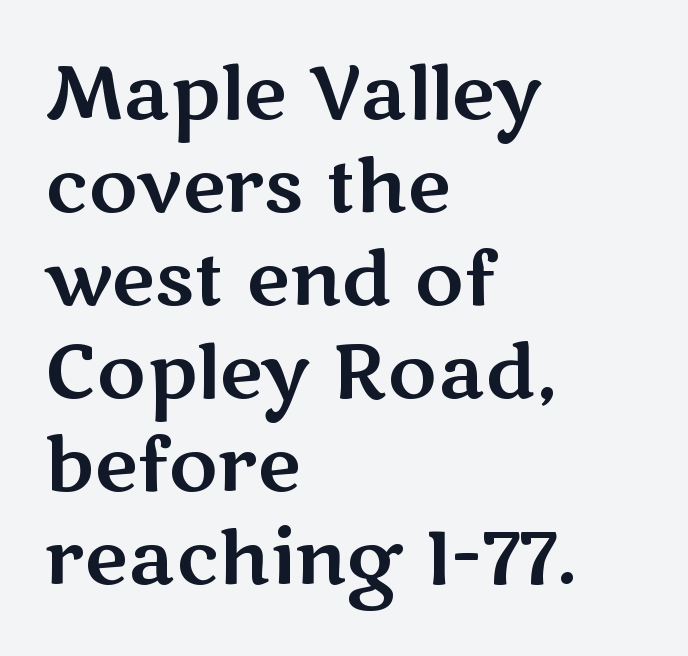
The image shows 75 px wide sans-serif type, upright; set left-aligned, line spacing 1.24x, normal letter spacing, not underlined; medium stroke contrast and a medium x-height.
